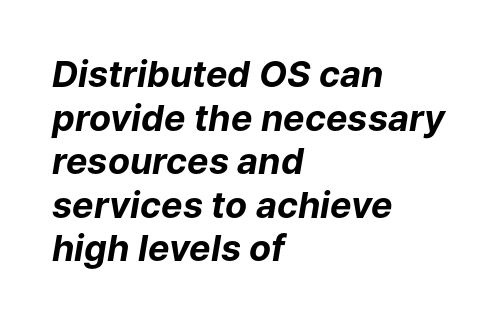
Q: Is the text bold? A: Yes.
Q: Is the text italic (slanted)? A: Yes, it leans right by about 9 degrees.
Q: Is the text underlined? A: No.
Q: How is the paragraph aligned? A: Left-aligned.
Q: Is the spacing between letters normal or unusually wide? A: Normal.
Q: Width (condensed, normal, or wide)? A: Normal.
Q: Stroke contrast? A: Low.
Q: x-height? A: Medium.
Q: Monospaced? A: No.
